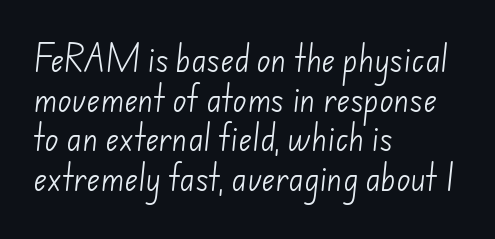
The image shows 29 px light sans-serif type; set left-aligned, normal line spacing (1.37x), normal letter spacing, not underlined; low stroke contrast and a small x-height.
